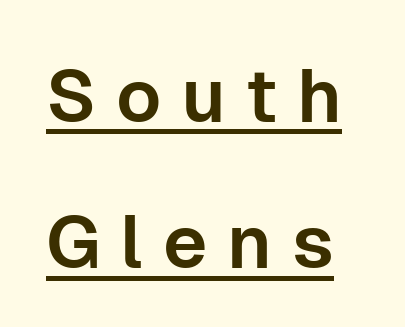
{"serif": "no", "italic": "no", "width": "normal", "stroke_contrast": "low", "x_height": "medium", "monospaced": "no", "underline": "yes", "line_spacing": "loose", "line_spacing_ratio": 1.95, "letter_spacing": "wide", "letter_spacing_em": 0.26, "glyph_px": 75}
